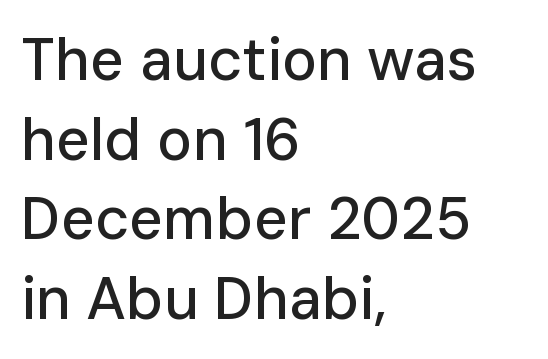
Regarding leading, the lines here are spaced in the standard way. The text was rendered using a sans face with plain stroke endings. No italicization has been applied; the sample stays upright. Look at the tracking — it's just the regular setting, nothing added.
